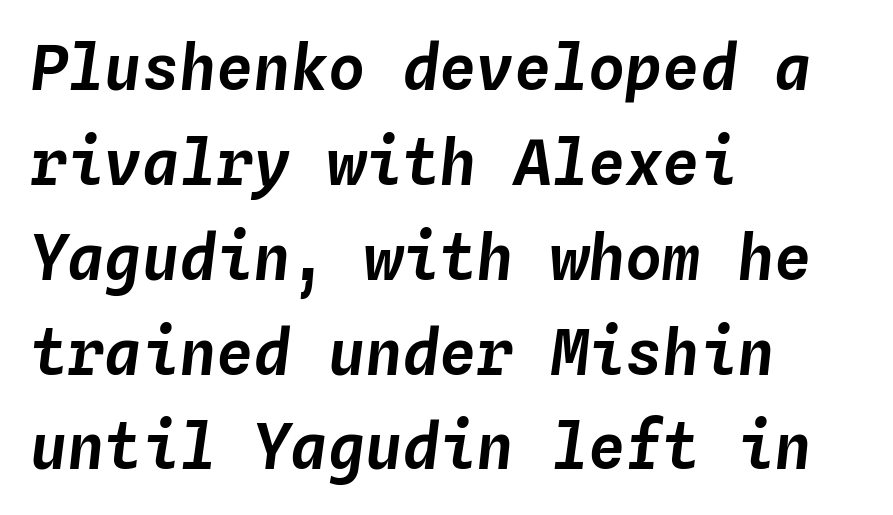
These lines are rendered in a fixed-pitch font. Caption: multi-line text, flush left, ragged right. Yep, that's italic — everything's leaning. What stands out about the letter spacing? Nothing — it is the standard amount.
